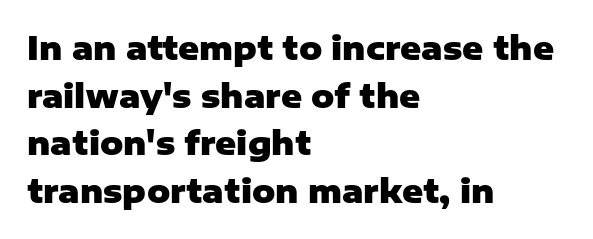
Layout note: lines flush left. Nope, no serifs anywhere on these letters. As a designer I'd log this as weight 700, bold. Only glyphs here, with clear space below each row.
